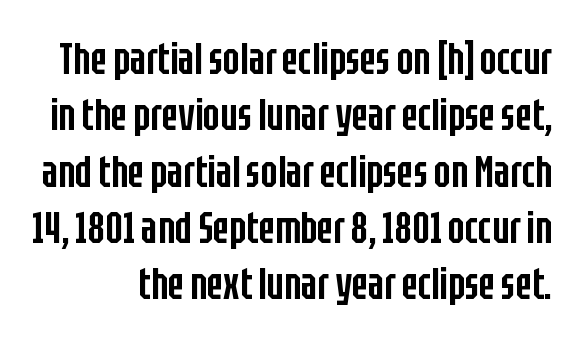
Short note: letters normally spaced. Interline gaps are of average width in this sample. Examine the stroke ends and you'll find no serifs. No italicization has been applied; the sample stays upright.
